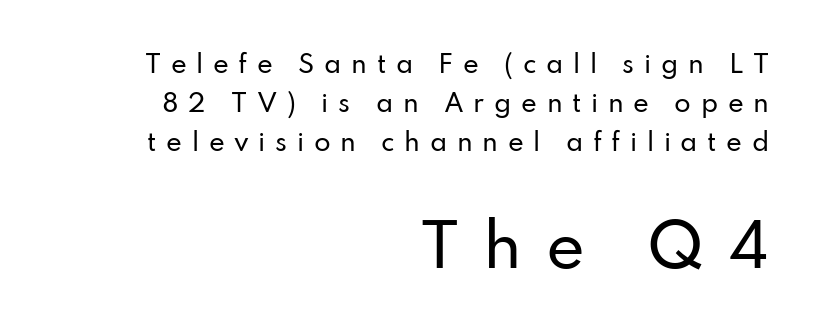
The image shows 59 px sans-serif type, upright; set right-aligned, normal line spacing (1.63x), unusually wide letter spacing (+0.4 em), not underlined; the second (bottom) block is 2.46x larger; low stroke contrast and a small x-height.
